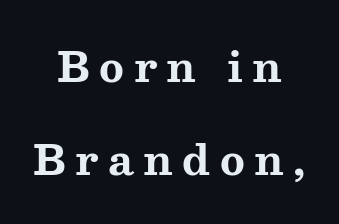
The image shows 41 px bold, wide serif type, upright; set centered, loose line spacing (2.28x), unusually wide letter spacing (+0.23 em), not underlined; medium stroke contrast and a medium x-height.
